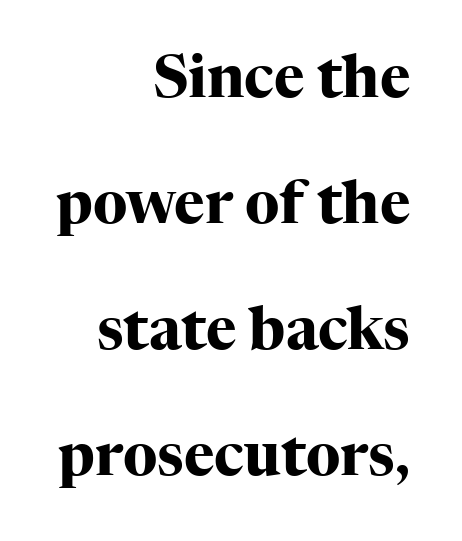
The image shows 58 px heavy serif type, upright; set right-aligned, loose line spacing (2.17x), normal letter spacing, not underlined; high stroke contrast and a medium x-height.
